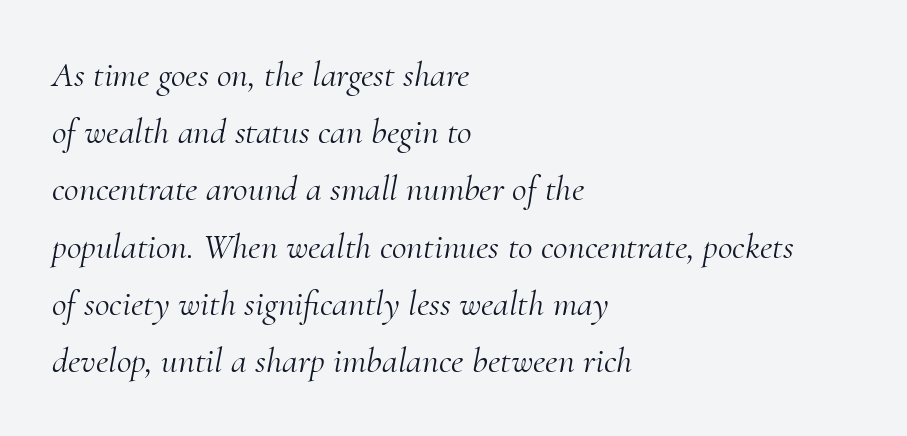
The image shows 36 px light serif type, italic (leaning right); set left-aligned, normal line spacing (1.59x), normal letter spacing, not underlined; medium stroke contrast and a small x-height.
